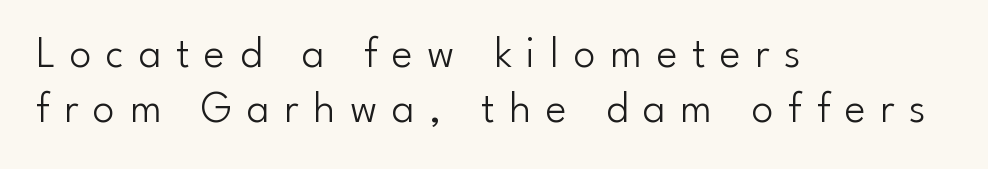
Q: Is the text bold? A: No.
Q: Is the text italic (slanted)? A: No, it is upright.
Q: Is the typeface a serif or a sans-serif typeface? A: Sans-serif.
Q: Is the text underlined? A: No.
Q: How is the paragraph aligned? A: Left-aligned.
Q: Is the spacing between letters normal or unusually wide? A: Unusually wide.
Q: Is the spacing between lines tight, normal or loose? A: Normal.
Q: Width (condensed, normal, or wide)? A: Normal.
Q: Stroke contrast? A: Low.
Q: x-height? A: Small.
Q: Monospaced? A: No.
